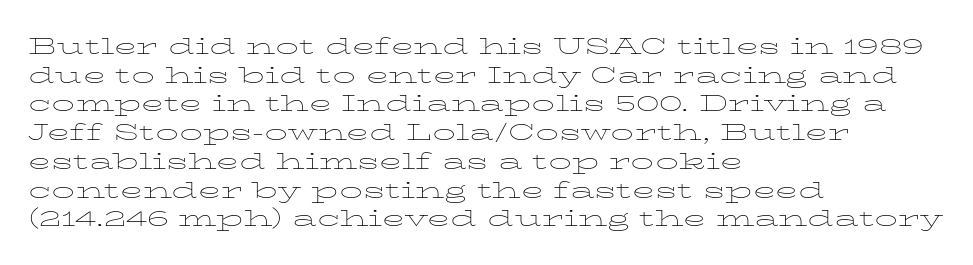
The lines sit at an ordinary, default distance from one another. The text block is weighted toward the left margin, trailing off unevenly rightward. Tracking value appears to be zero — textbook default spacing. Has an underline been added? It has not. Stroke mass is kept to a normal reading level or below.
